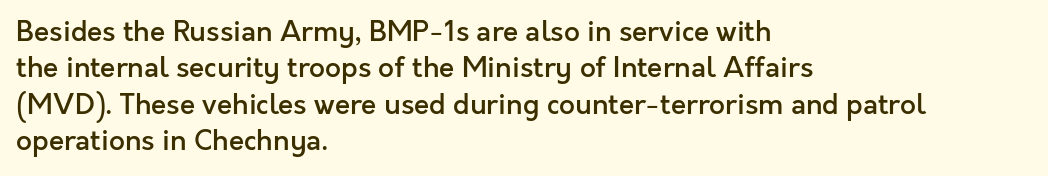
{"serif": "no", "italic": "no", "bold": "semi", "weight": "semibold", "width": "normal", "x_height": "medium", "monospaced": "no", "underline": "no", "align": "left", "line_spacing": "normal", "line_spacing_ratio": 1.3, "letter_spacing": "normal", "letter_spacing_em": 0.0, "glyph_px": 28}
